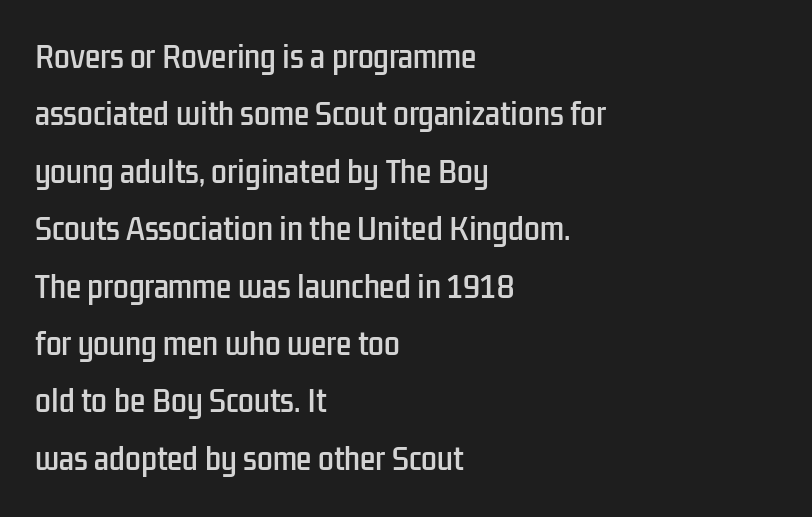
{"serif": "no", "italic": "no", "width": "condensed", "stroke_contrast": "low", "x_height": "medium", "monospaced": "no", "underline": "no", "align": "left", "line_spacing": "loose", "line_spacing_ratio": 2.05, "letter_spacing": "normal", "letter_spacing_em": 0.0, "glyph_px": 28}
